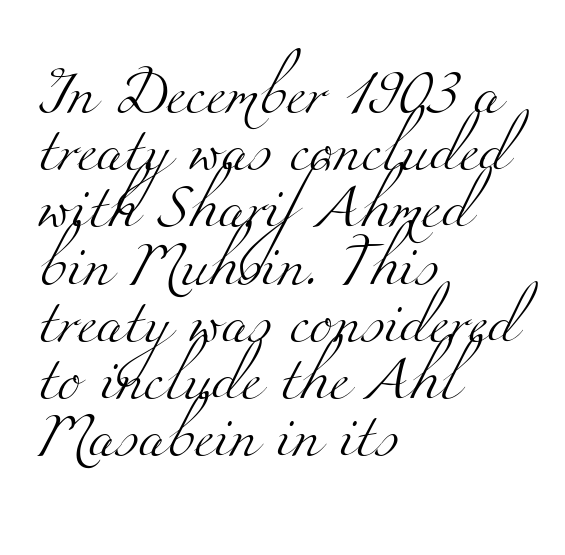
{"bold": "no", "weight": "light", "width": "wide", "stroke_contrast": "medium", "x_height": "small", "monospaced": "no", "underline": "no", "align": "left", "line_spacing": "normal", "line_spacing_ratio": 1.3, "letter_spacing": "normal", "letter_spacing_em": 0.0, "glyph_px": 44}
